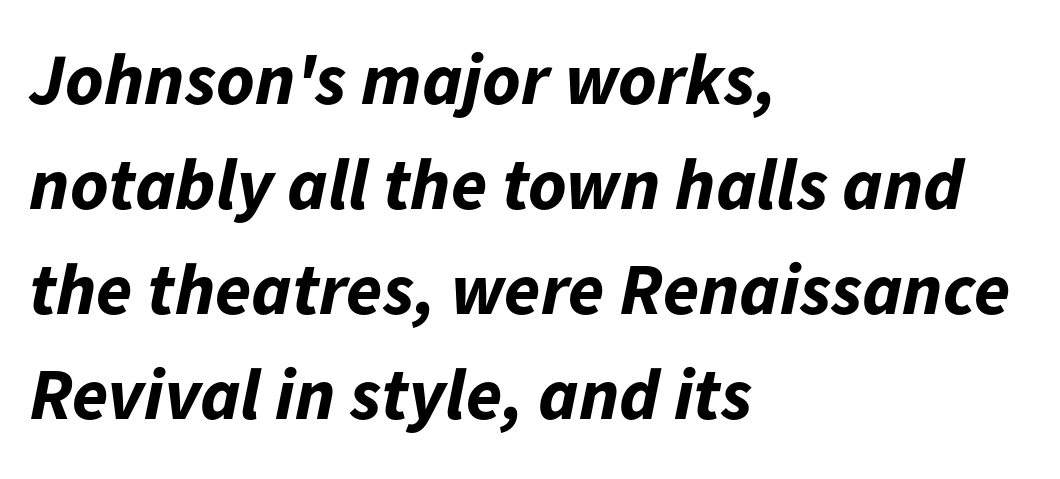
The image shows 73 px bold type, italic (leaning right); set left-aligned, normal line spacing (1.44x), normal letter spacing, not underlined; low stroke contrast and a medium x-height.
